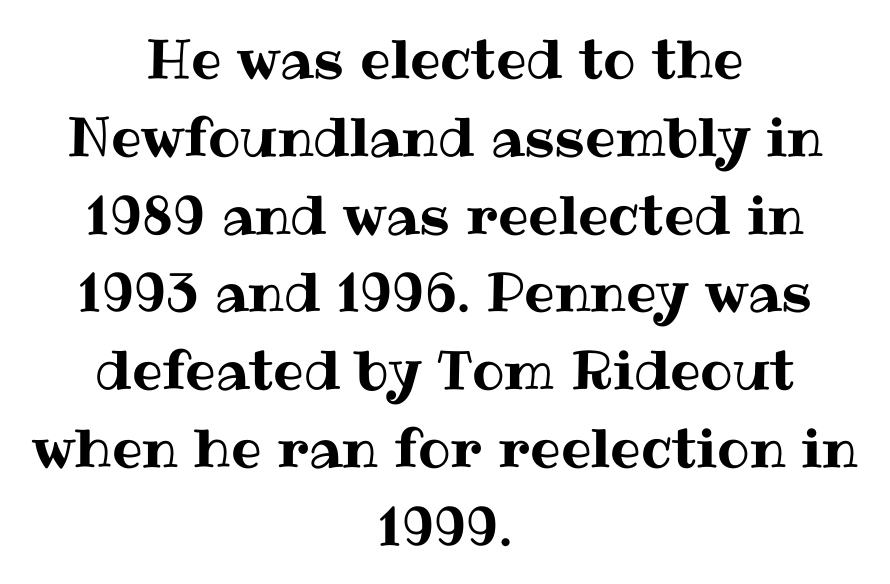
The image shows 54 px text type, upright; set centered, normal line spacing (1.44x), normal letter spacing, not underlined; medium stroke contrast and a medium x-height.
